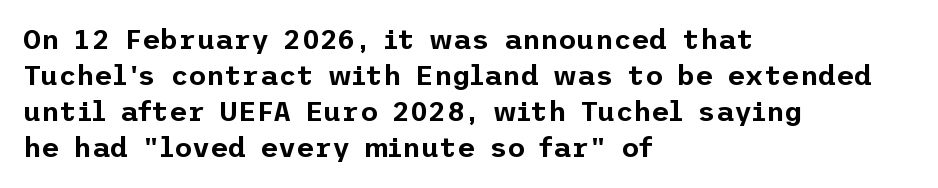
Q: Is the text italic (slanted)? A: No, it is upright.
Q: Is the typeface a serif or a sans-serif typeface? A: Sans-serif.
Q: Is the text underlined? A: No.
Q: How is the paragraph aligned? A: Left-aligned.
Q: Is the spacing between letters normal or unusually wide? A: Normal.
Q: Is the spacing between lines tight, normal or loose? A: Normal.
Q: Width (condensed, normal, or wide)? A: Normal.
Q: Stroke contrast? A: Low.
Q: x-height? A: Medium.
